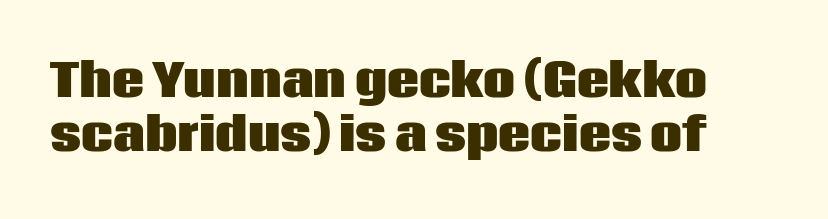
{"serif": "no", "italic": "no", "bold": "yes", "weight": "heavy", "width": "normal", "stroke_contrast": "low", "x_height": "large", "monospaced": "no", "underline": "no", "line_spacing_ratio": 1.19, "letter_spacing": "normal", "letter_spacing_em": 0.0, "glyph_px": 45}
